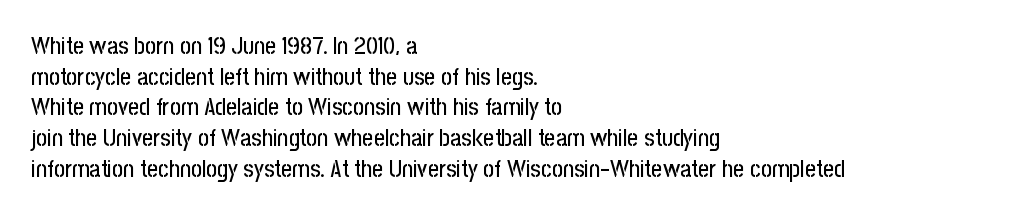
These lines stack with their left ends in a neat column. This sample uses plain, unmodified letter spacing. Rows of type keep a routine distance in the vertical direction. The glyphs are unaccompanied by any horizontal stroke below them. Vertical strokes here are truly vertical.
